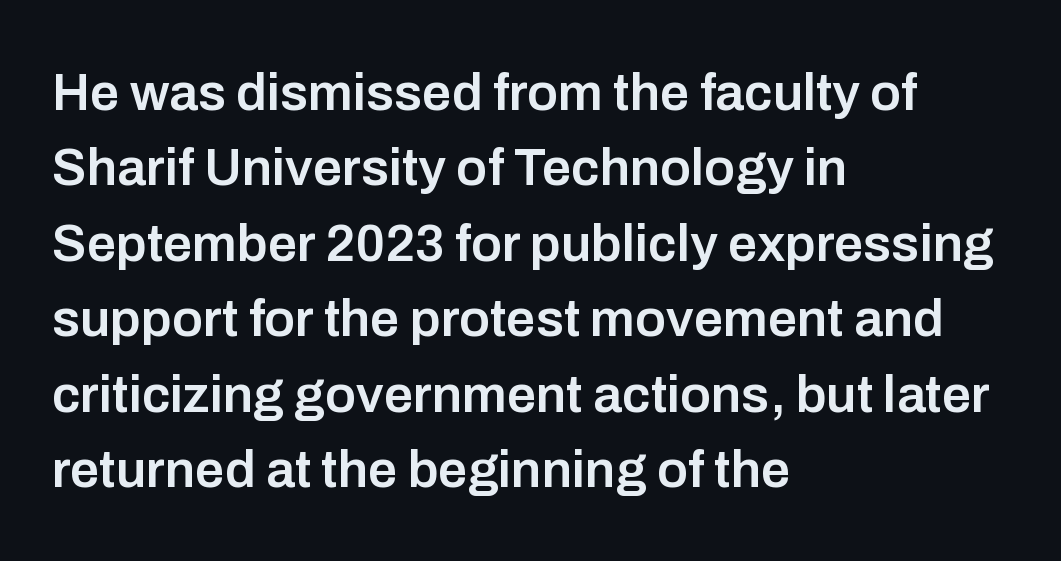
{"serif": "no", "italic": "no", "bold": "semi", "weight": "semibold", "width": "normal", "stroke_contrast": "low", "x_height": "medium", "monospaced": "no", "underline": "no", "align": "left", "line_spacing": "normal", "line_spacing_ratio": 1.45, "letter_spacing": "normal", "letter_spacing_em": 0.0, "glyph_px": 52}
